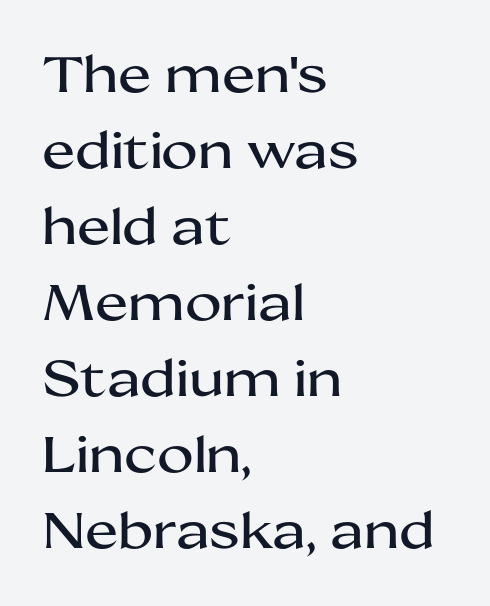
The image shows 50 px wide type, upright; set left-aligned, normal line spacing (1.52x), normal letter spacing, not underlined; medium stroke contrast and a medium x-height.
